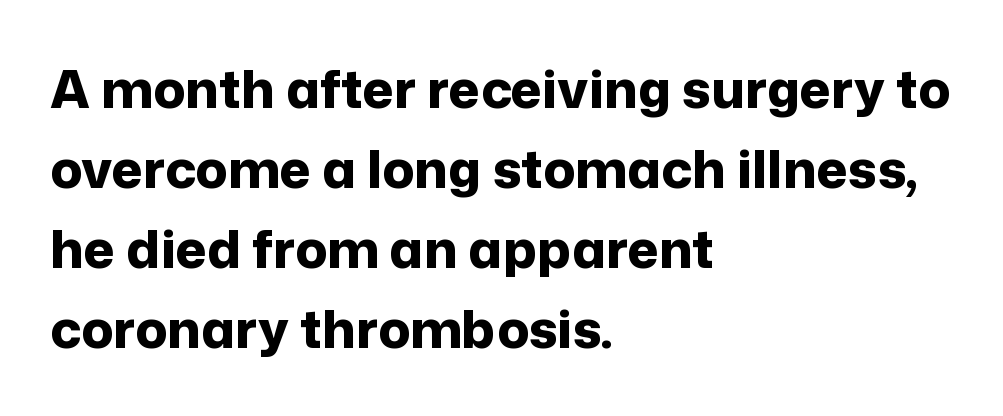
A typesetter would call this proportional, since set widths differ per character. This is heavy type, rendered in bold. These lines keep a tight, regular rhythm from letter to letter. The gap between lines stays unmarked. Reading down the column, the eye jumps a familiar distance to each next line.
